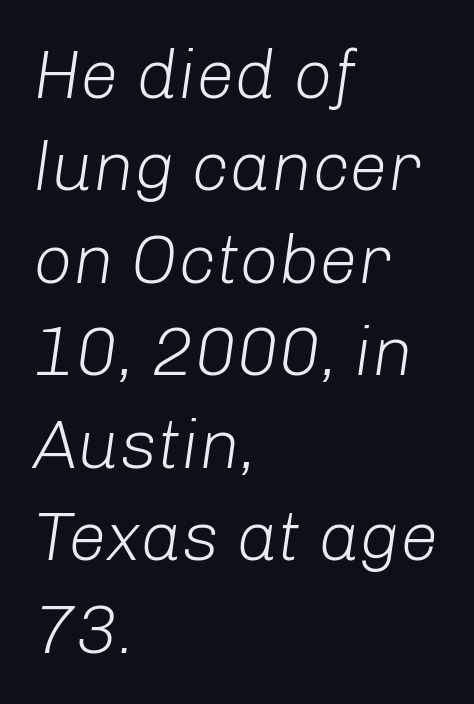
The image shows 69 px light type, italic (leaning right); set left-aligned, normal line spacing (1.34x), normal letter spacing, not underlined; low stroke contrast and a medium x-height.
